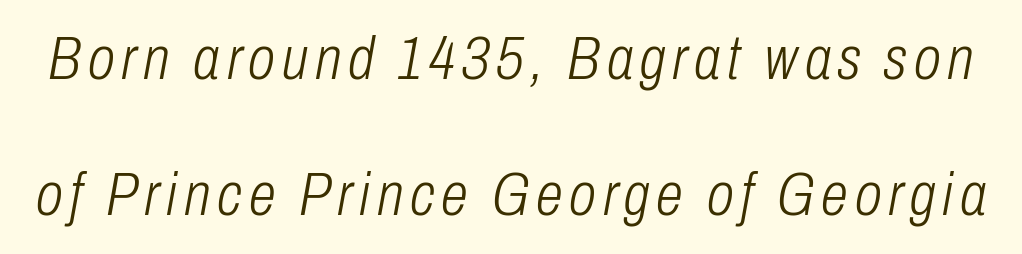
The image shows 62 px light, condensed type, italic (leaning right); set loose line spacing (2.2x), not underlined; low stroke contrast and a medium x-height.
